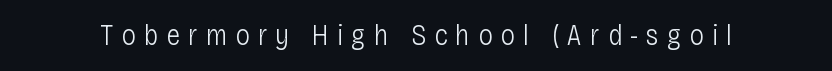
{"serif": "no", "italic": "no", "bold": "no", "weight": "light", "width": "condensed", "stroke_contrast": "low", "x_height": "large", "monospaced": "no", "underline": "no", "letter_spacing": "wide", "letter_spacing_em": 0.28, "glyph_px": 29}
